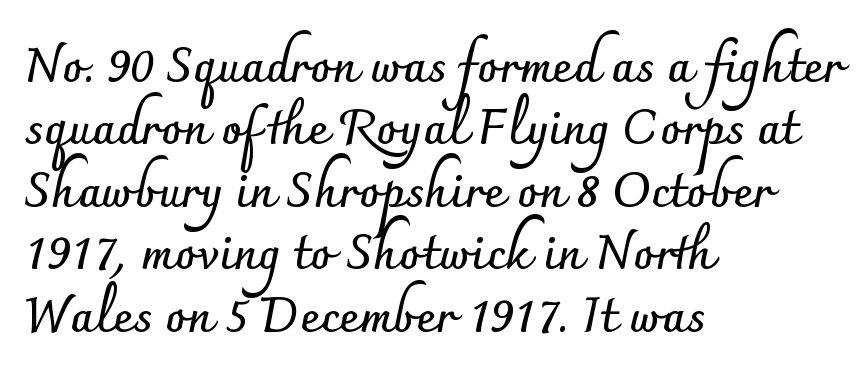
The image shows 48 px semibold sans-serif type; set left-aligned, normal line spacing (1.3x), normal letter spacing, not underlined; low stroke contrast and a small x-height.
